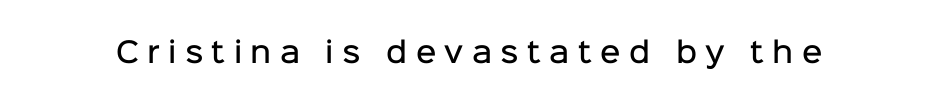
Q: Is the text bold? A: Semi-bold.
Q: Is the text italic (slanted)? A: No, it is upright.
Q: Is the typeface a serif or a sans-serif typeface? A: Sans-serif.
Q: Is the text underlined? A: No.
Q: Is the spacing between letters normal or unusually wide? A: Unusually wide.
Q: Width (condensed, normal, or wide)? A: Normal.
Q: Stroke contrast? A: Low.
Q: x-height? A: Medium.
Q: Monospaced? A: No.
